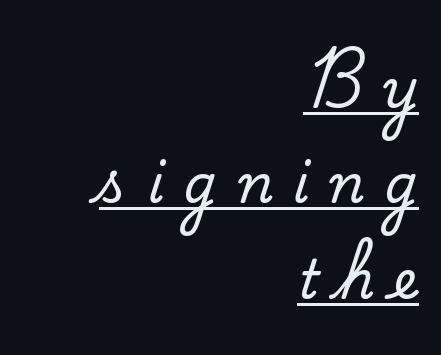
Small tapered or slab feet sit at the stroke ends, so this counts as serif. In CSS terms this would be text-align: right. Emphasis is given by a line drawn under the lettering. You could only call the tracking loose — the letters float apart.
